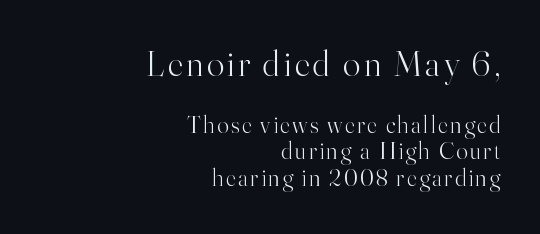
{"serif": "yes", "italic": "no", "bold": "no", "weight": "light", "width": "normal", "stroke_contrast": "high", "x_height": "small", "monospaced": "no", "underline": "no", "align": "right", "line_spacing": "tight", "line_spacing_ratio": 1.11, "larger_block": "first", "size_ratio": 1.5, "glyph_px": 36}
